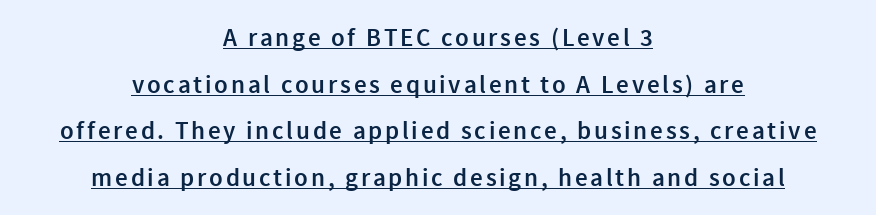
{"italic": "no", "bold": "semi", "underline": "yes", "align": "center", "line_spacing_ratio": 1.87, "glyph_px": 25}
